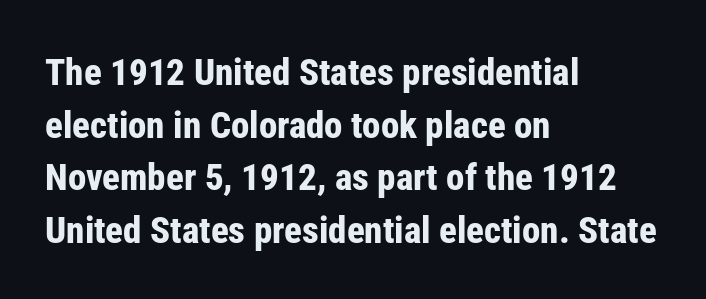
Q: Is the text bold? A: Yes.
Q: Is the text italic (slanted)? A: No, it is upright.
Q: Is the typeface a serif or a sans-serif typeface? A: Sans-serif.
Q: Is the text underlined? A: No.
Q: How is the paragraph aligned? A: Left-aligned.
Q: Is the spacing between letters normal or unusually wide? A: Normal.
Q: Is the spacing between lines tight, normal or loose? A: Normal.
Q: Width (condensed, normal, or wide)? A: Condensed.
Q: Stroke contrast? A: Low.
Q: x-height? A: Medium.
Q: Monospaced? A: No.
